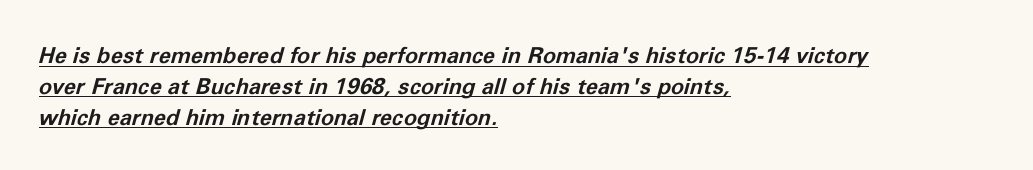
Is the type slanted? Yes — the strokes lean at a clear angle. The space between consecutive lines is moderate. Here the glyphs are tracked normally, forming tight word shapes. A typographer would call this underscored text.
